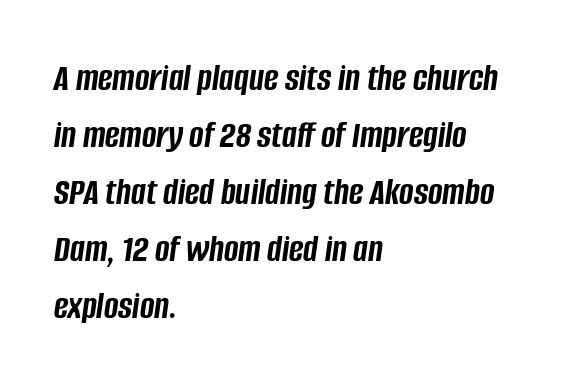
Each glyph is drawn with heavy, bold strokes. The letters sit at their default tracking, neither squeezed nor spread. The axis of the letterforms is tilted away from vertical. The designer left line spacing at the default.
